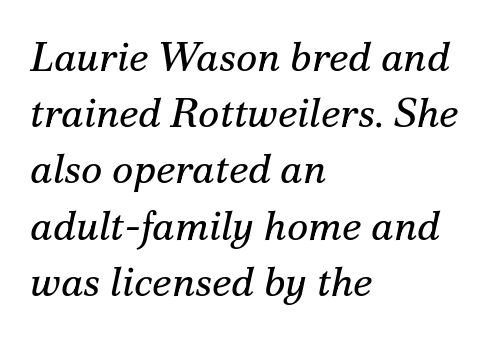
Q: Is the text bold? A: No.
Q: Is the text italic (slanted)? A: Yes, it leans right by about 12 degrees.
Q: Is the typeface a serif or a sans-serif typeface? A: Serif.
Q: Is the text underlined? A: No.
Q: How is the paragraph aligned? A: Left-aligned.
Q: Is the spacing between letters normal or unusually wide? A: Normal.
Q: Is the spacing between lines tight, normal or loose? A: Normal.
Q: Width (condensed, normal, or wide)? A: Normal.
Q: Stroke contrast? A: Medium.
Q: x-height? A: Small.
Q: Monospaced? A: No.
